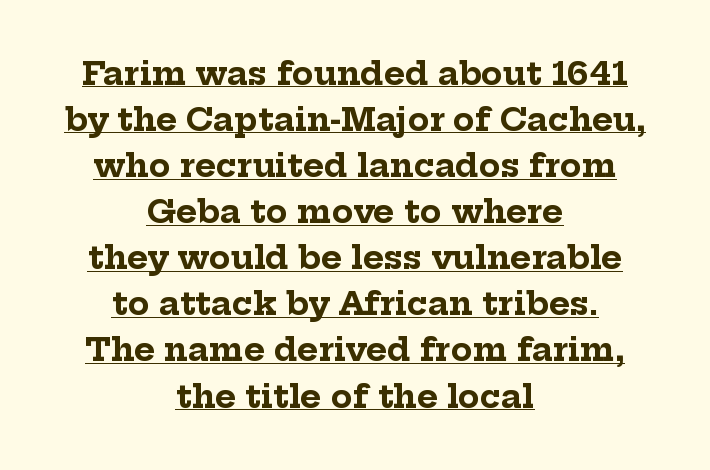
Q: Is the text bold? A: Yes.
Q: Is the text italic (slanted)? A: No, it is upright.
Q: Is the typeface a serif or a sans-serif typeface? A: Serif.
Q: Is the text underlined? A: Yes.
Q: How is the paragraph aligned? A: Centered.
Q: Is the spacing between letters normal or unusually wide? A: Normal.
Q: Is the spacing between lines tight, normal or loose? A: Normal.
Q: Width (condensed, normal, or wide)? A: Normal.
Q: Stroke contrast? A: Low.
Q: x-height? A: Medium.
Q: Monospaced? A: No.
